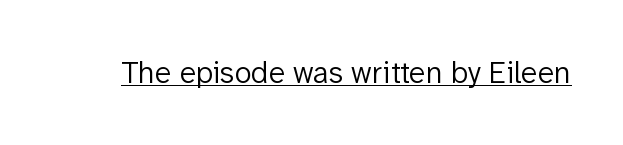
The image shows 31 px light sans-serif type, upright; set normal letter spacing, underlined; low stroke contrast and a medium x-height.
